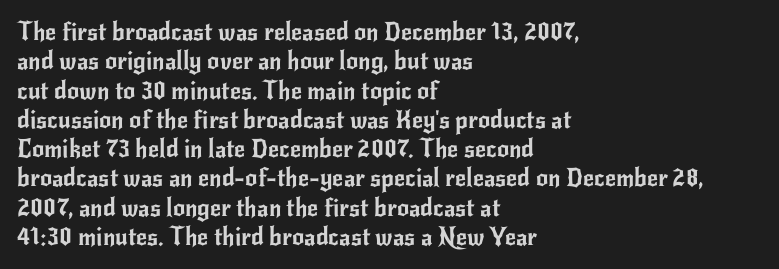
Q: Is the text italic (slanted)? A: No, it is upright.
Q: Is the text underlined? A: No.
Q: How is the paragraph aligned? A: Left-aligned.
Q: Is the spacing between letters normal or unusually wide? A: Normal.
